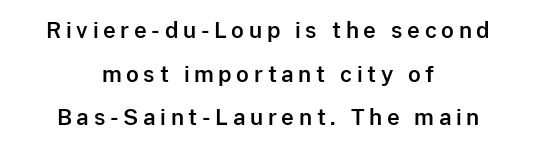
The image shows 22 px text type, upright; set centered, loose line spacing (1.98x), unusually wide letter spacing (+0.21 em), not underlined.
